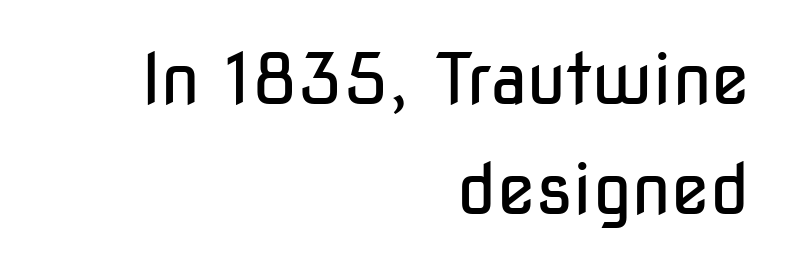
Is there any slant? The stems are plumb. Each line ends at the same right margin while the left side varies. Is this a sans? Yes — the strokes have no serifs. Check under the words: just untouched page. No extra tracking has been applied to these lines. Ink coverage per letter is moderate at most.
